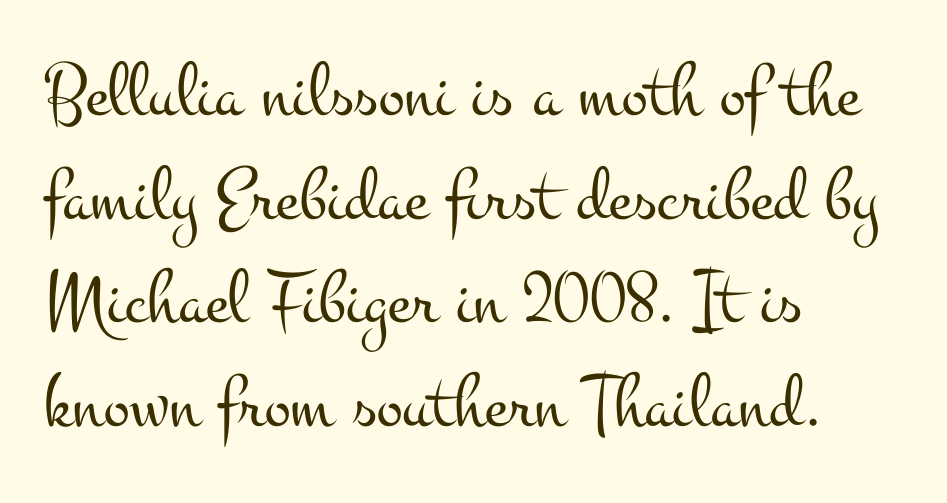
Q: Is the text bold? A: No.
Q: Is the text italic (slanted)? A: Yes.
Q: Is the typeface a serif or a sans-serif typeface? A: Serif.
Q: Is the text underlined? A: No.
Q: How is the paragraph aligned? A: Left-aligned.
Q: Is the spacing between letters normal or unusually wide? A: Normal.
Q: Is the spacing between lines tight, normal or loose? A: Normal.
Q: Width (condensed, normal, or wide)? A: Wide.
Q: Stroke contrast? A: Medium.
Q: x-height? A: Small.
Q: Monospaced? A: No.
